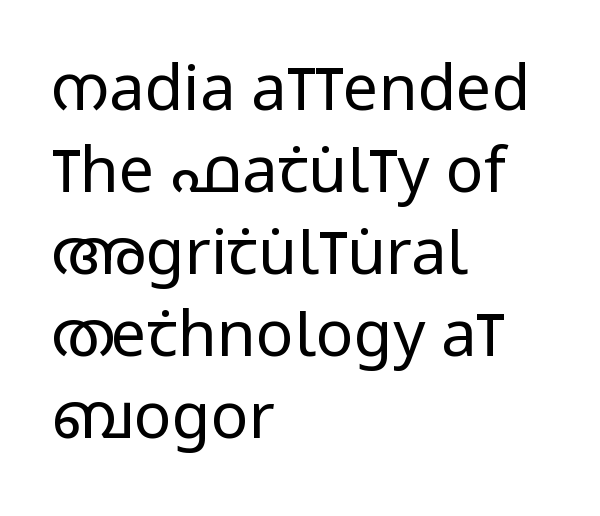
Q: Is the text bold? A: No.
Q: Is the text italic (slanted)? A: No, it is upright.
Q: Is the typeface a serif or a sans-serif typeface? A: Sans-serif.
Q: Is the text underlined? A: No.
Q: How is the paragraph aligned? A: Left-aligned.
Q: Is the spacing between letters normal or unusually wide? A: Normal.
Q: Is the spacing between lines tight, normal or loose? A: Normal.
Q: Width (condensed, normal, or wide)? A: Condensed.
Q: Stroke contrast? A: Low.
Q: x-height? A: Large.
Q: Monospaced? A: No.
